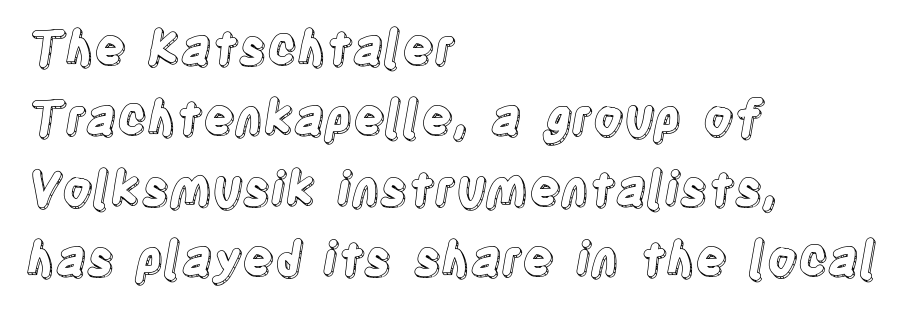
{"width": "condensed", "x_height": "large", "monospaced": "no", "underline": "no", "align": "left", "line_spacing": "normal", "line_spacing_ratio": 1.5, "letter_spacing": "normal", "letter_spacing_em": 0.0, "glyph_px": 47}
